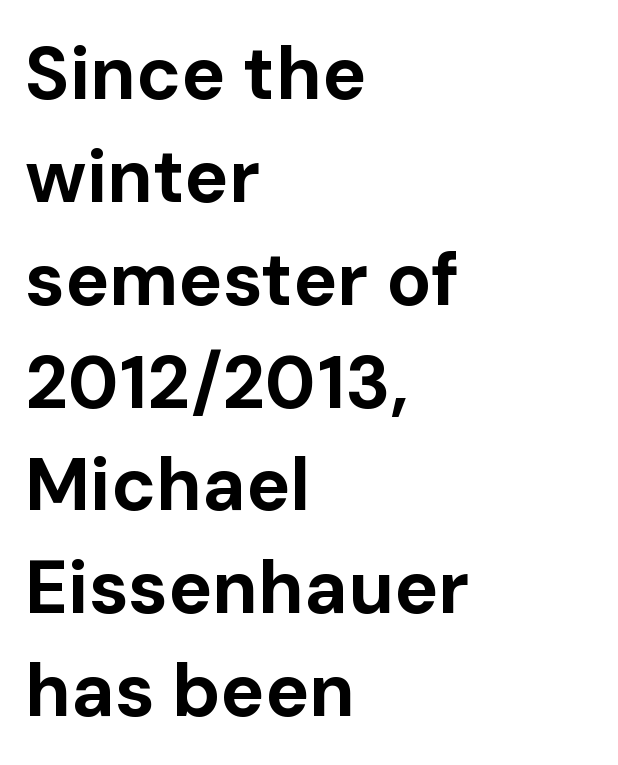
{"serif": "no", "italic": "no", "bold": "yes", "weight": "bold", "width": "normal", "stroke_contrast": "low", "x_height": "medium", "monospaced": "no", "underline": "no", "align": "left", "line_spacing": "normal", "line_spacing_ratio": 1.39, "letter_spacing": "normal", "letter_spacing_em": 0.0, "glyph_px": 74}
